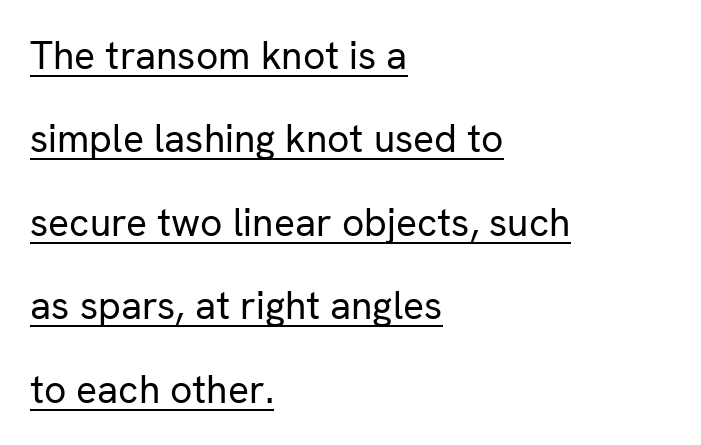
Q: Is the text bold? A: No.
Q: Is the text italic (slanted)? A: No, it is upright.
Q: Is the typeface a serif or a sans-serif typeface? A: Sans-serif.
Q: Is the text underlined? A: Yes.
Q: How is the paragraph aligned? A: Left-aligned.
Q: Is the spacing between letters normal or unusually wide? A: Normal.
Q: Is the spacing between lines tight, normal or loose? A: Loose.
Q: Width (condensed, normal, or wide)? A: Normal.
Q: Stroke contrast? A: Low.
Q: x-height? A: Medium.
Q: Monospaced? A: No.
